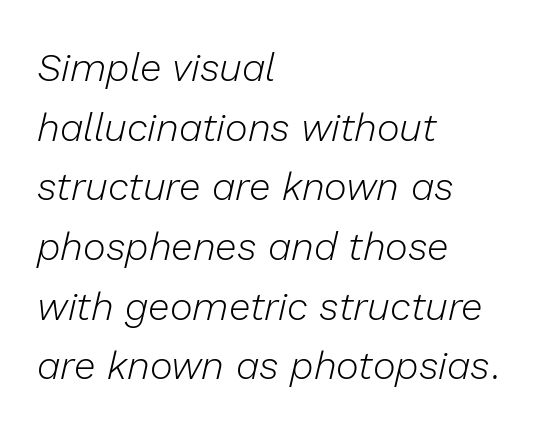
Q: Is the text bold? A: No.
Q: Is the text italic (slanted)? A: Yes, it leans right by about 13 degrees.
Q: Is the text underlined? A: No.
Q: How is the paragraph aligned? A: Left-aligned.
Q: Is the spacing between letters normal or unusually wide? A: Normal.
Q: Is the spacing between lines tight, normal or loose? A: Normal.
Q: Width (condensed, normal, or wide)? A: Normal.
Q: Stroke contrast? A: Low.
Q: x-height? A: Medium.
Q: Monospaced? A: No.
